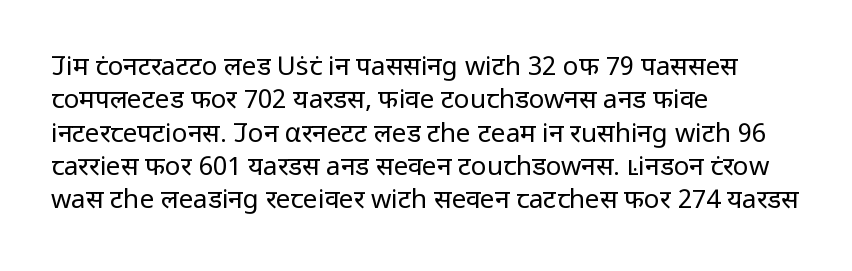
Q: Is the text bold? A: No.
Q: Is the text italic (slanted)? A: No, it is upright.
Q: Is the text underlined? A: No.
Q: How is the paragraph aligned? A: Left-aligned.
Q: Is the spacing between letters normal or unusually wide? A: Normal.
Q: Is the spacing between lines tight, normal or loose? A: Normal.
